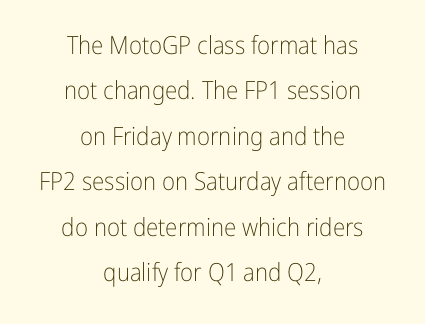
{"italic": "no", "bold": "no", "underline": "no", "align": "center", "line_spacing_ratio": 1.82, "letter_spacing": "normal", "letter_spacing_em": 0.0, "glyph_px": 25}
